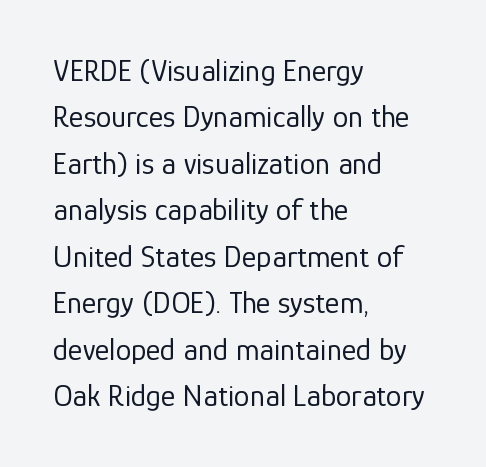
The image shows 31 px regular-weight sans-serif type, upright; set left-aligned, normal line spacing (1.5x), normal letter spacing, not underlined; low stroke contrast and a medium x-height.
